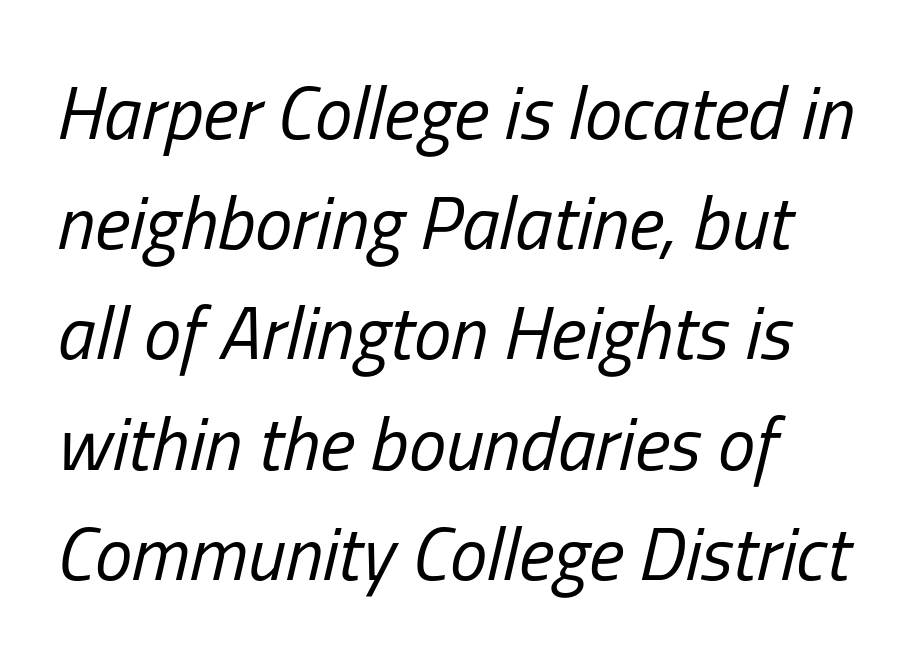
The image shows 75 px regular-weight, condensed type, italic (leaning right); set left-aligned, normal line spacing (1.47x), normal letter spacing, not underlined; low stroke contrast and a medium x-height.
